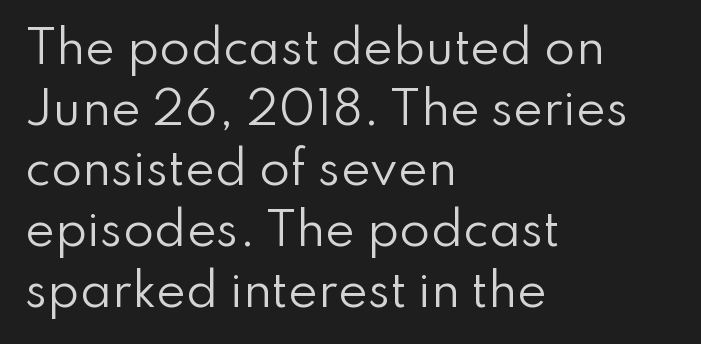
Honestly, the row spacing looks completely unremarkable. Character widths vary here, with narrow letters taking less room than wide ones. Classification — sans serif. Short and long lines alike share a common starting point at left.
